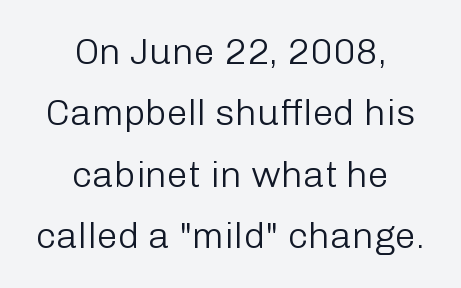
{"serif": "no", "italic": "no", "bold": "no", "weight": "light", "width": "normal", "stroke_contrast": "low", "x_height": "medium", "monospaced": "no", "underline": "no", "align": "center", "line_spacing": "normal", "line_spacing_ratio": 1.66, "letter_spacing": "normal", "letter_spacing_em": 0.0, "glyph_px": 37}
